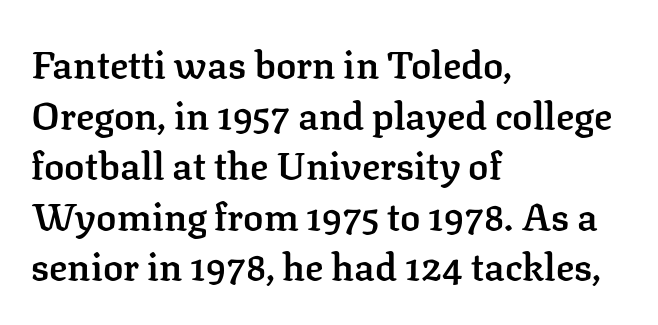
The image shows 38 px semibold serif type, upright; set left-aligned, normal line spacing (1.33x), normal letter spacing, not underlined; low stroke contrast and a medium x-height.
